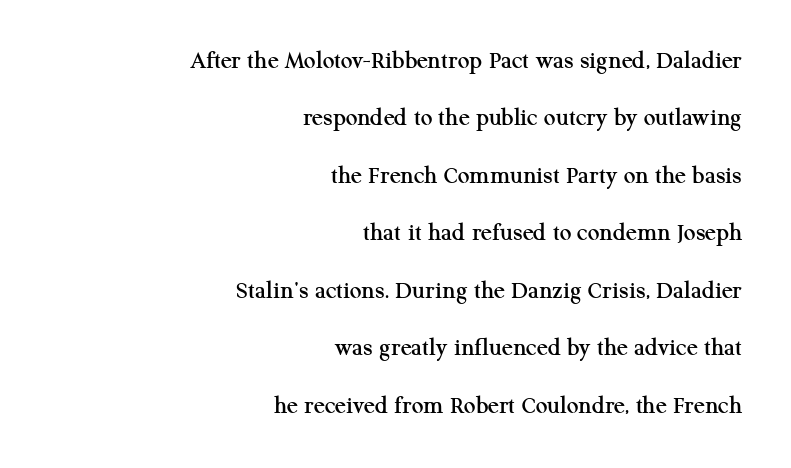
Decoration check: the copy has no underline. Nope, not italic — everything's standing straight. The letterforms sit shoulder to shoulder at normal distance. In terms of leading, this rendering errs on the spacious side. Is the block centered? No — it sits flush against the right margin.
